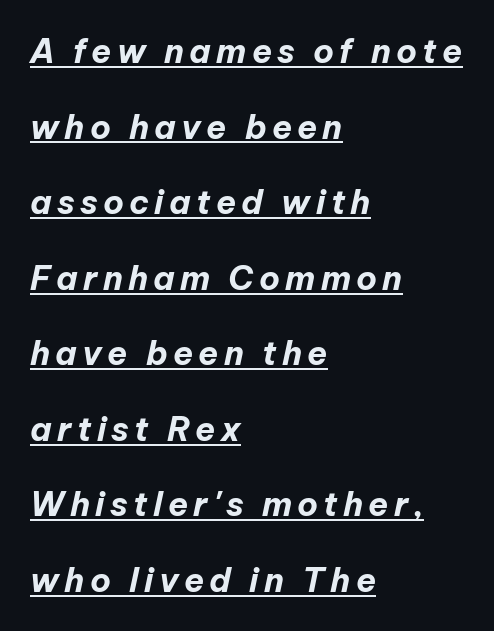
The text block is weighted toward the left margin, trailing off unevenly rightward. Is the type bold? Yes — the strokes are clearly thick and heavy. The block of text is sparse from top to bottom, with ample space between rows. The typography opts for an oblique posture over an upright one. Note the varied advance widths — an 'i' is clearly narrower than an 'm'. A continuous stroke trails under the words, as in a hyperlink.
